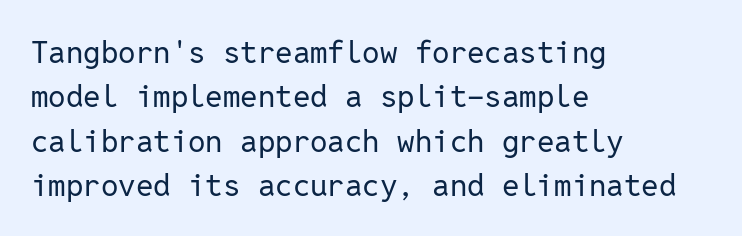
{"serif": "no", "italic": "no", "bold": "no", "weight": "regular", "width": "normal", "stroke_contrast": "low", "x_height": "medium", "monospaced": "yes", "underline": "no", "align": "left", "line_spacing": "normal", "line_spacing_ratio": 1.43, "letter_spacing": "normal", "letter_spacing_em": 0.0, "glyph_px": 31}
